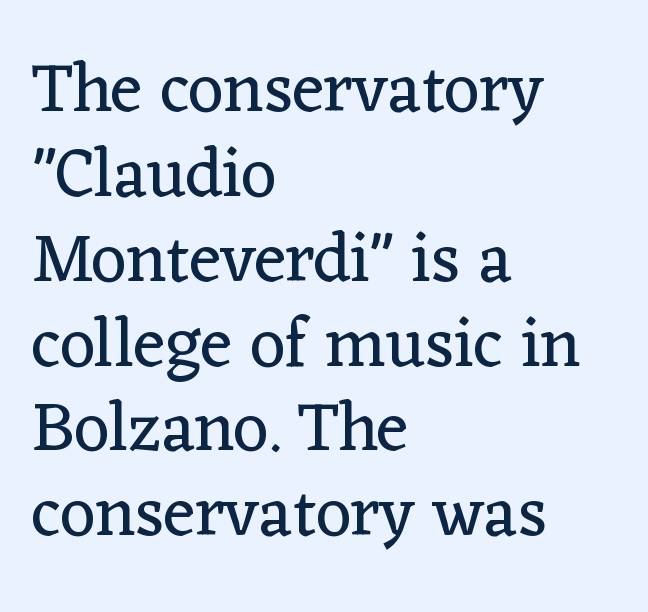
{"serif": "yes", "italic": "no", "bold": "no", "weight": "regular", "width": "normal", "stroke_contrast": "low", "x_height": "medium", "monospaced": "no", "underline": "no", "align": "left", "line_spacing_ratio": 1.23, "letter_spacing": "normal", "letter_spacing_em": 0.0, "glyph_px": 69}
